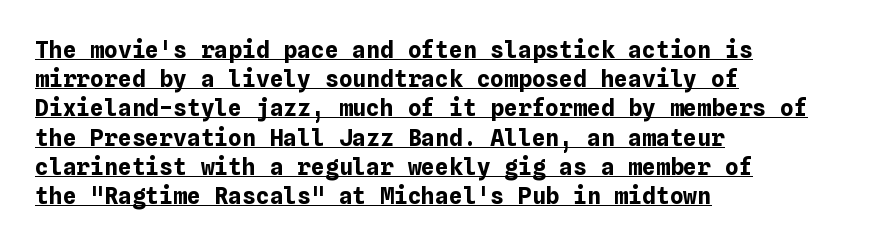
{"italic": "no", "bold": "yes", "underline": "yes", "align": "left", "line_spacing": "normal", "line_spacing_ratio": 1.27, "letter_spacing": "normal", "letter_spacing_em": 0.0, "glyph_px": 23}
